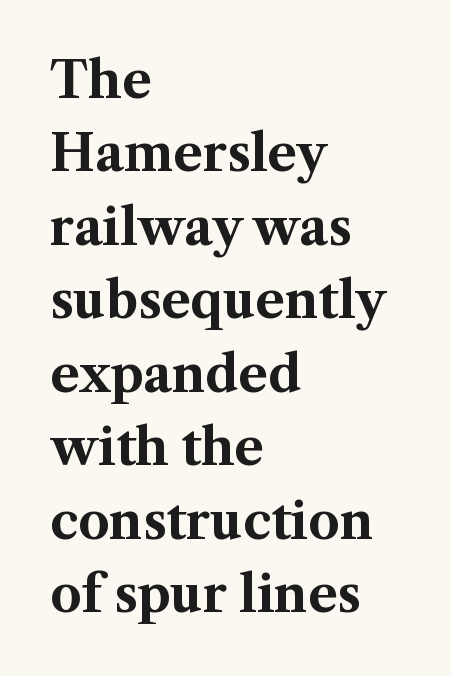
Are there feet on the stems? There are — it's a serif. Inter-character spacing is left at the font's built-in metrics. Plain, unruled lines of type. This sample keeps an unexceptional amount of space between lines.
